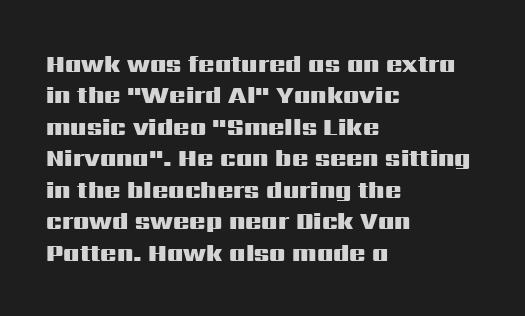
Caption: standard tracking, unaltered. In CSS terms this would be text-align: left. Unlike italic type, these characters show no tilt at all. A dark, heavy texture on the line: the type is bold.
